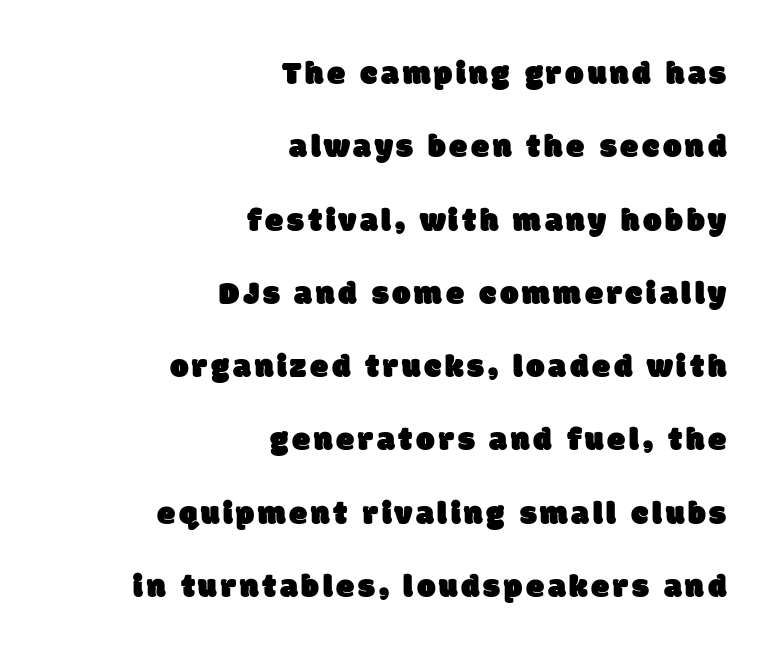
Q: Is the typeface a serif or a sans-serif typeface? A: Sans-serif.
Q: Is the text underlined? A: No.
Q: How is the paragraph aligned? A: Right-aligned.
Q: Is the spacing between lines tight, normal or loose? A: Loose.
Q: Width (condensed, normal, or wide)? A: Normal.
Q: Stroke contrast? A: Low.
Q: x-height? A: Large.
Q: Monospaced? A: No.
